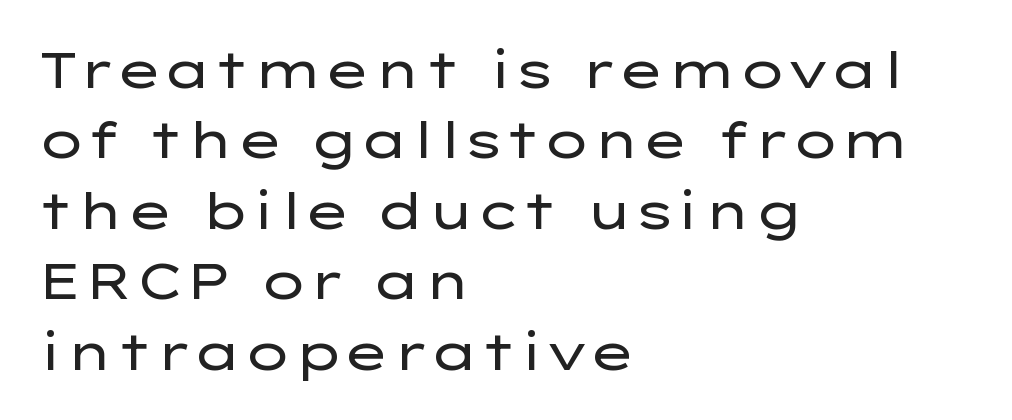
If you drew a ruler down the left edge, every line would touch it. Unmarked baselines from the first word to the last. How are the letters spaced? Ordinarily, with no added tracking. A normal amount of white space separates one row of letters from the next.
